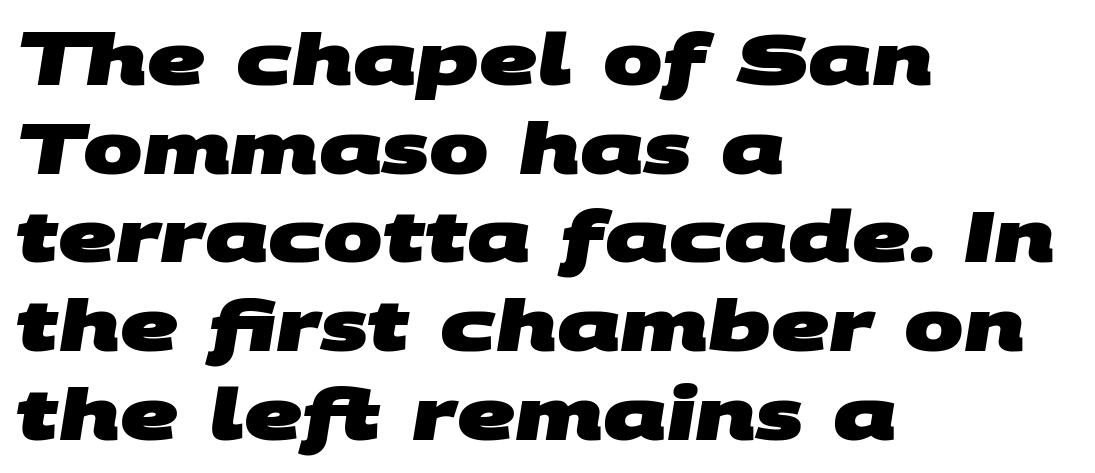
The image shows 71 px heavy, wide sans-serif type; set left-aligned, normal line spacing (1.25x), normal letter spacing, not underlined; medium stroke contrast and a large x-height.
